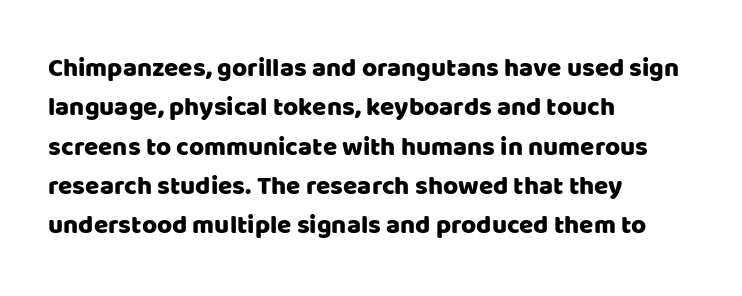
This rendering features lettering with no underline. Every row of glyphs begins at an identical x-position on the left. The leading is moderate, giving the passage an even texture. When letters stand straight like this, we call the style roman or upright.
